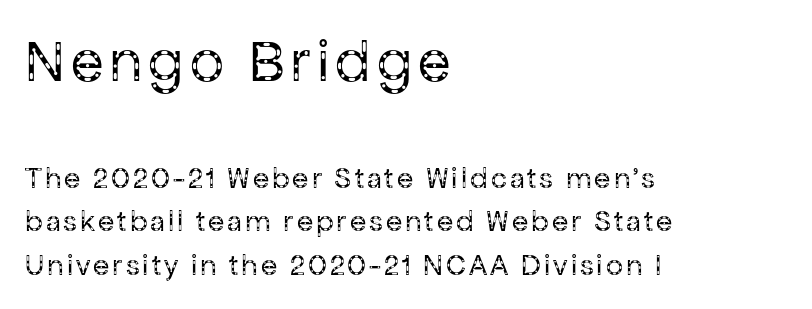
Q: Is the text bold? A: No.
Q: Is the text italic (slanted)? A: No, it is upright.
Q: Is the typeface a serif or a sans-serif typeface? A: Sans-serif.
Q: Is the text underlined? A: No.
Q: How is the paragraph aligned? A: Left-aligned.
Q: Is the spacing between lines tight, normal or loose? A: Normal.
Q: Which block of text is set in a larger size, the first (top) or the second (bottom)? A: The first (top) one.
Q: Width (condensed, normal, or wide)? A: Normal.
Q: Stroke contrast? A: Low.
Q: x-height? A: Medium.
Q: Monospaced? A: No.
